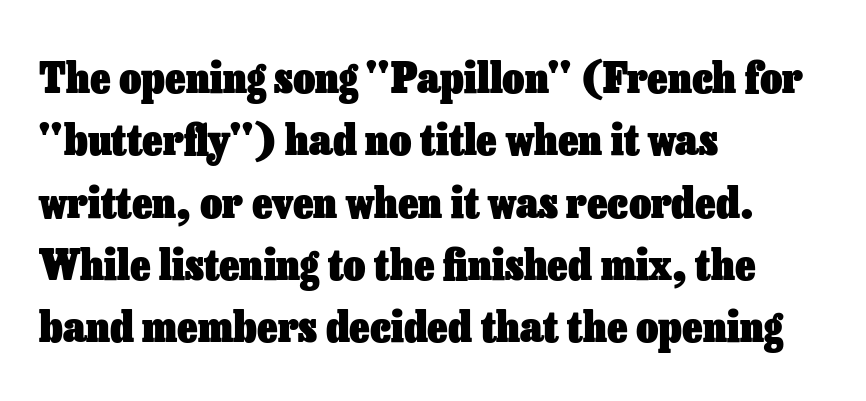
This is the regular roman posture of the typeface. Strong, thick strokes mark this as bold type. Do the characters align in a grid? No, the font is proportional. Lines of text with bare space underneath. In terms of leading, this rendering sits right in the middle. Line beginnings align vertically; line endings do not.
